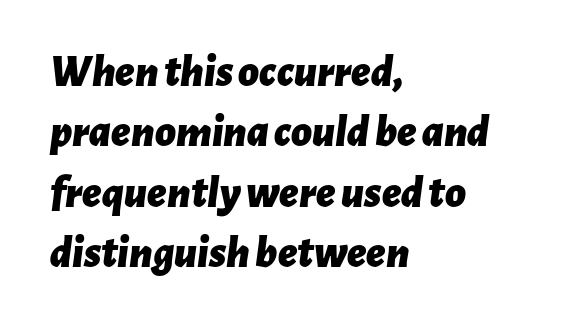
Q: Is the text bold? A: Yes.
Q: Is the text italic (slanted)? A: Yes, it leans right by about 7 degrees.
Q: Is the text underlined? A: No.
Q: How is the paragraph aligned? A: Left-aligned.
Q: Is the spacing between letters normal or unusually wide? A: Normal.
Q: Is the spacing between lines tight, normal or loose? A: Normal.
Q: Width (condensed, normal, or wide)? A: Normal.
Q: Stroke contrast? A: Low.
Q: x-height? A: Medium.
Q: Monospaced? A: No.
